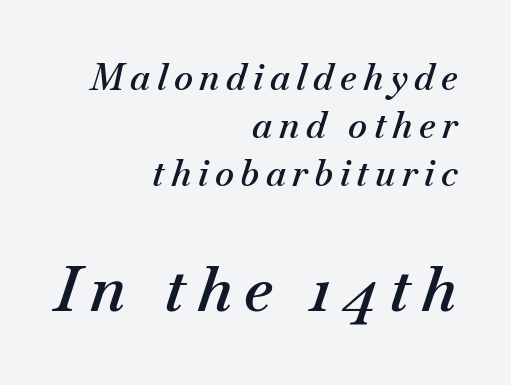
This is moderately heavy type, rendered in semibold. Italic? Definitely — the glyphs are oblique. Think of a printed novel: that variable character pitch is what you see here. Typesetter's note — lower block bumped up in size, upper block left smaller. The rendering uses a moderate line-height, typical for paragraphs. Quick note: underline off.
